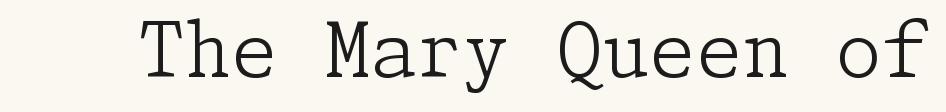
Every character sits straight up, as roman type does. Nothing heavy about these letters — not bold at all. Only glyphs here, with clear space below each row. Glyph-to-glyph distance matches everyday printed text. You can tell from the footed stems that serif type was used.
